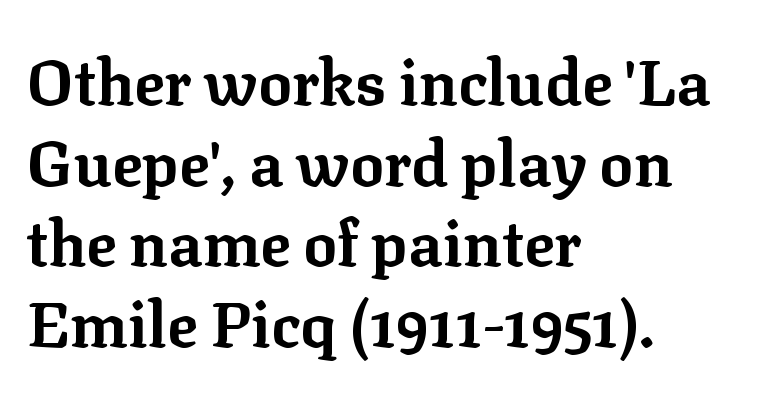
{"serif": "yes", "italic": "no", "bold": "yes", "weight": "bold", "width": "normal", "stroke_contrast": "low", "x_height": "medium", "monospaced": "no", "underline": "no", "align": "left", "line_spacing": "normal", "line_spacing_ratio": 1.28, "letter_spacing": "normal", "letter_spacing_em": 0.0, "glyph_px": 63}
